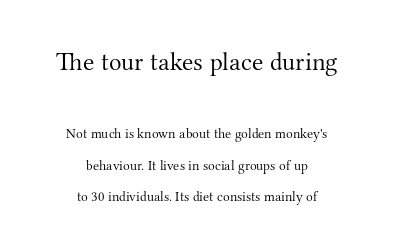
{"italic": "no", "bold": "no", "underline": "no", "align": "center", "line_spacing": "loose", "line_spacing_ratio": 2.25, "letter_spacing": "normal", "letter_spacing_em": 0.0, "larger_block": "first", "size_ratio": 1.86, "glyph_px": 26}
